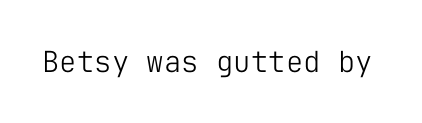
Underline: absent. Summary of weight: not heavy and not bold. Rendered with straight, roman letterforms. Between one letter and the next there's only the usual sliver of space.
